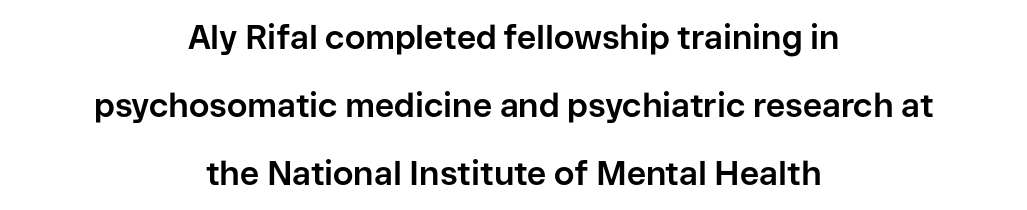
The image shows 33 px bold sans-serif type, upright; set centered, loose line spacing (2.06x), normal letter spacing, not underlined; low stroke contrast and a medium x-height.
